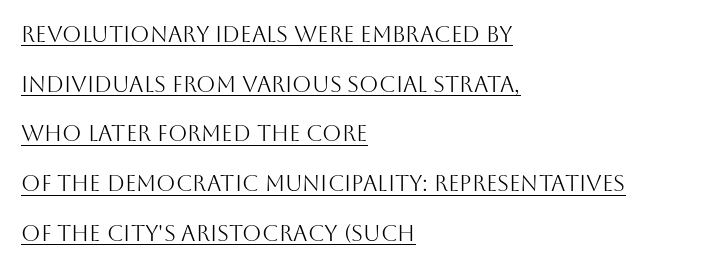
Q: Is the text bold? A: No.
Q: Is the text italic (slanted)? A: No, it is upright.
Q: Is the text underlined? A: Yes.
Q: How is the paragraph aligned? A: Left-aligned.
Q: Is the spacing between letters normal or unusually wide? A: Normal.
Q: Is the spacing between lines tight, normal or loose? A: Loose.
